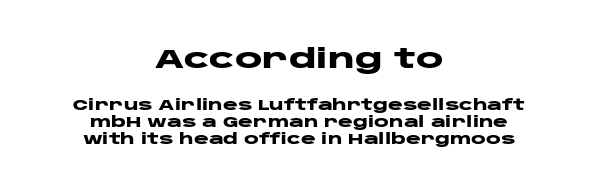
{"italic": "no", "bold": "yes", "underline": "no", "align": "center", "line_spacing_ratio": 1.18, "letter_spacing": "normal", "letter_spacing_em": 0.0, "larger_block": "first", "size_ratio": 1.86, "glyph_px": 26}
